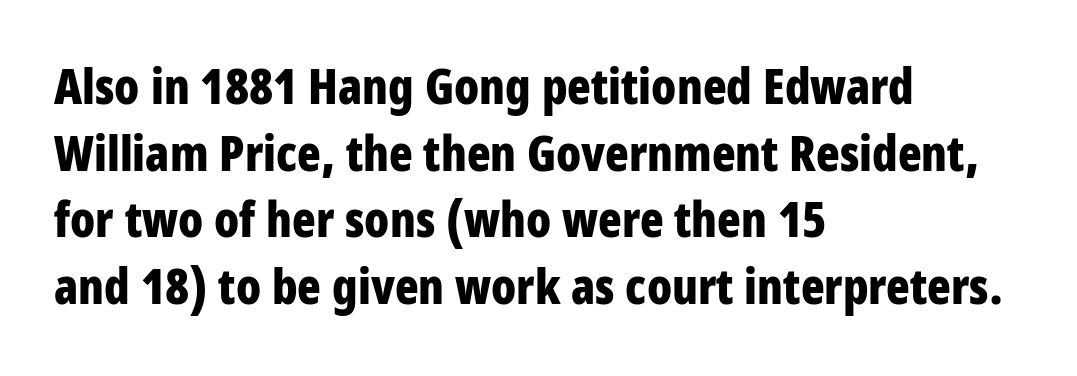
The image shows 49 px bold, condensed sans-serif type, upright; set left-aligned, normal line spacing (1.36x), normal letter spacing, not underlined; low stroke contrast and a large x-height.
